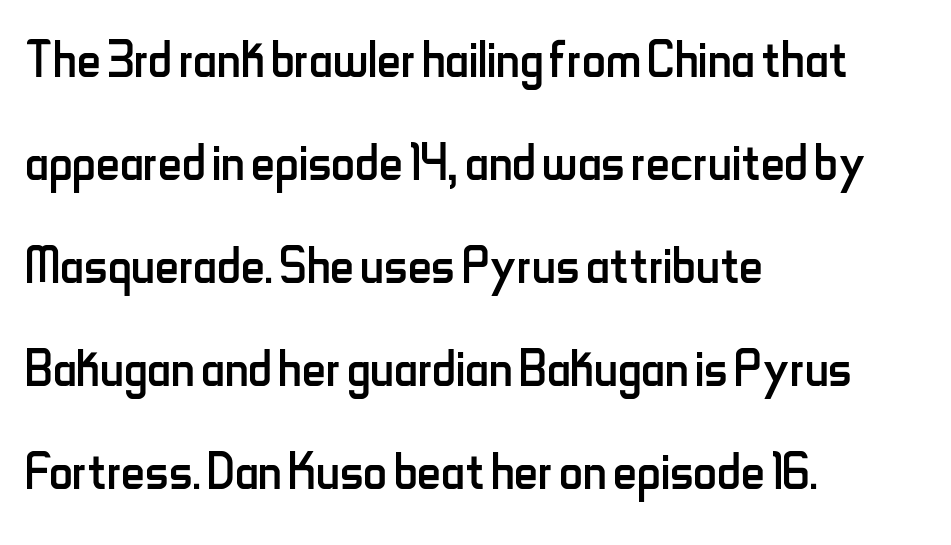
{"serif": "no", "italic": "no", "bold": "no", "weight": "regular", "width": "condensed", "stroke_contrast": "low", "x_height": "small", "monospaced": "no", "underline": "no", "align": "left", "line_spacing": "normal", "line_spacing_ratio": 1.56, "letter_spacing": "normal", "letter_spacing_em": 0.0, "glyph_px": 66}
